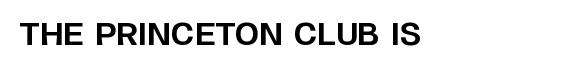
Q: Is the text bold? A: Yes.
Q: Is the text italic (slanted)? A: No, it is upright.
Q: Is the typeface a serif or a sans-serif typeface? A: Sans-serif.
Q: Is the text underlined? A: No.
Q: Is the spacing between letters normal or unusually wide? A: Normal.
Q: Width (condensed, normal, or wide)? A: Normal.
Q: Stroke contrast? A: Low.
Q: x-height? A: Large.
Q: Monospaced? A: No.
